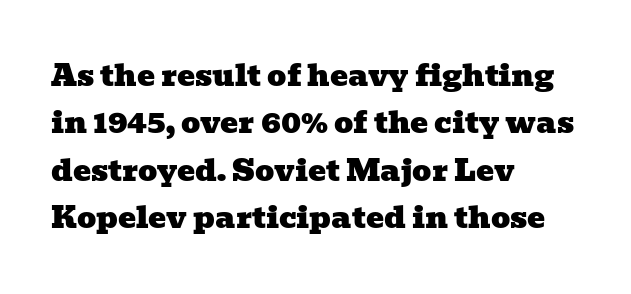
Q: Is the typeface a serif or a sans-serif typeface? A: Serif.
Q: Is the text underlined? A: No.
Q: How is the paragraph aligned? A: Left-aligned.
Q: Is the spacing between letters normal or unusually wide? A: Normal.
Q: Is the spacing between lines tight, normal or loose? A: Normal.
Q: Width (condensed, normal, or wide)? A: Wide.
Q: Stroke contrast? A: Low.
Q: x-height? A: Medium.
Q: Monospaced? A: No.
